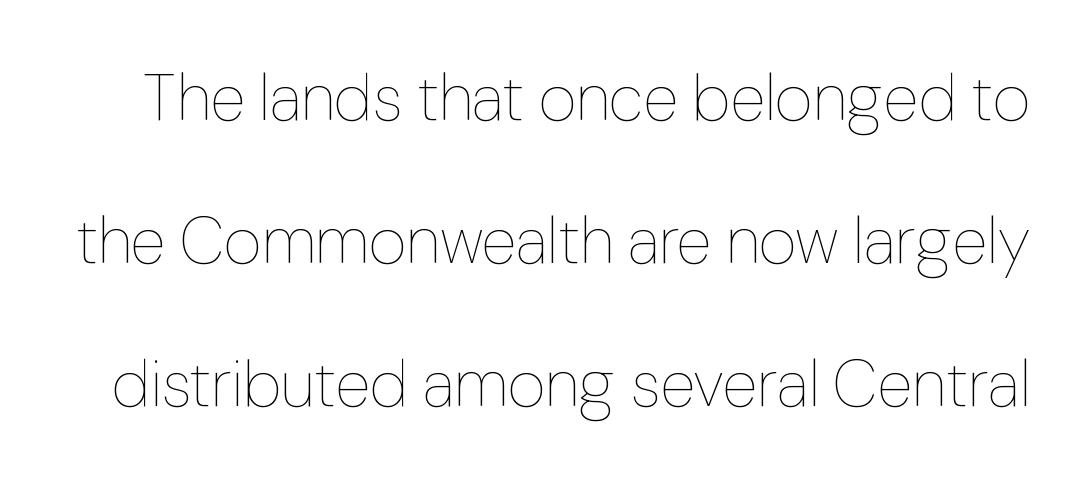
The image shows 65 px thin type, upright; set loose line spacing (2.2x), normal letter spacing, not underlined; low stroke contrast and a medium x-height.
